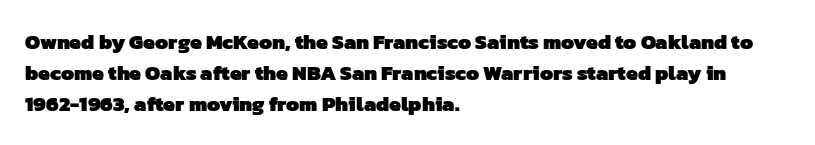
Q: Is the text bold? A: Yes.
Q: Is the text underlined? A: No.
Q: How is the paragraph aligned? A: Left-aligned.
Q: Is the spacing between letters normal or unusually wide? A: Normal.
Q: Is the spacing between lines tight, normal or loose? A: Normal.
